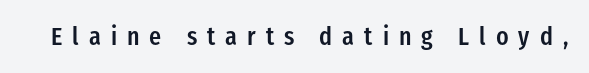
{"italic": "no", "bold": "semi", "underline": "no", "letter_spacing": "wide", "letter_spacing_em": 0.4, "glyph_px": 25}
